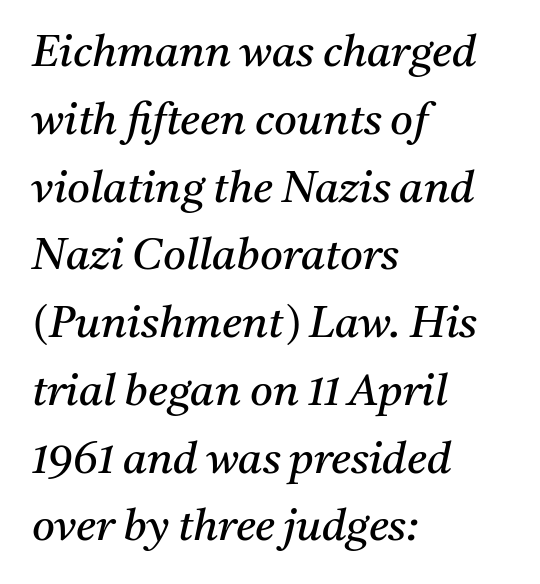
Stroke terminals: seriffed. Short note: letters normally spaced. This rendering uses left alignment, leaving the right contour irregular. Note the varied advance widths — an 'i' is clearly narrower than an 'm'. The whole block is typeset with a tilt. The typesetting does not lean heavy: it is not bold.
